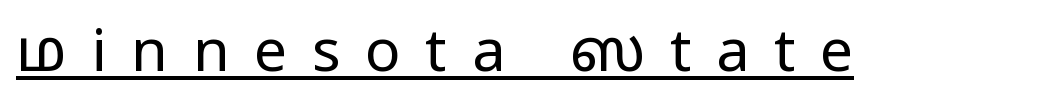
Do the characters align in a grid? No, the font is proportional. This sample carries an underscore along the baseline area. This sample uses an upright cut, with every glyph sitting square on the baseline. Stroke mass is kept to a normal reading level or below.
